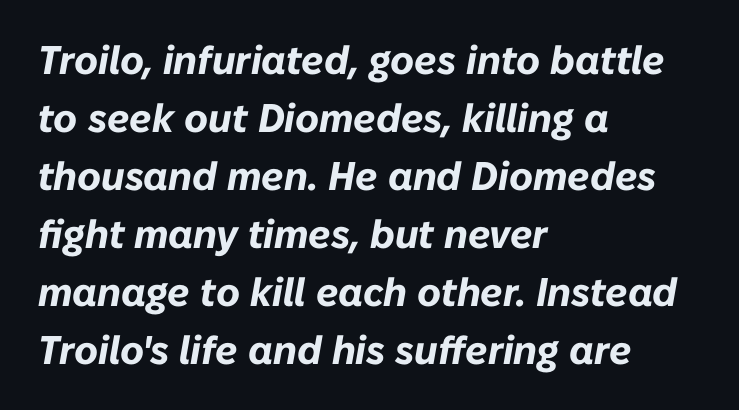
Lines of text with bare space underneath. The designer left line spacing at the default. Observe the ordinary spacing: letters are neighbours, not strangers. The lines in this sample share a left origin and differ only in where they stop.
